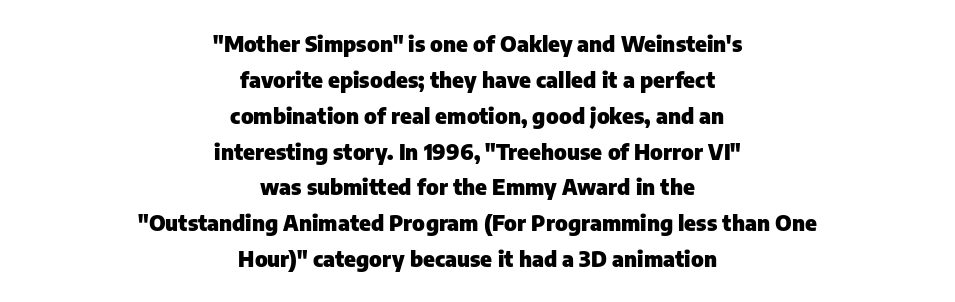
Q: Is the text bold? A: Yes.
Q: Is the text italic (slanted)? A: No, it is upright.
Q: Is the text underlined? A: No.
Q: How is the paragraph aligned? A: Centered.
Q: Is the spacing between letters normal or unusually wide? A: Normal.
Q: Is the spacing between lines tight, normal or loose? A: Normal.
